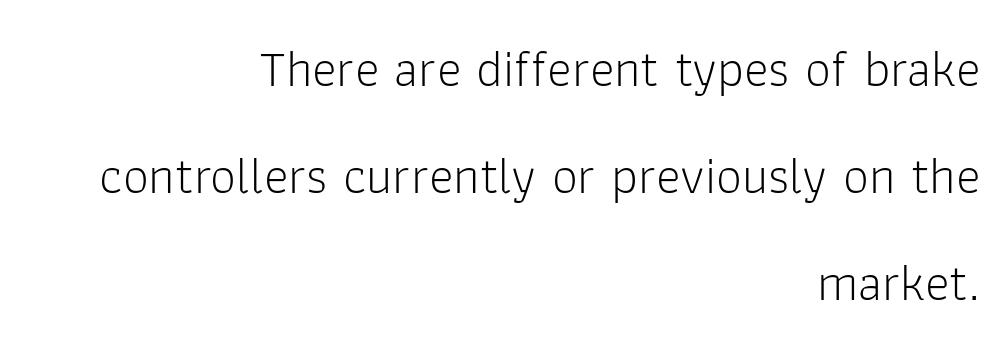
{"serif": "no", "italic": "no", "bold": "no", "weight": "light", "width": "normal", "stroke_contrast": "low", "x_height": "medium", "monospaced": "no", "underline": "no", "align": "right", "line_spacing": "loose", "line_spacing_ratio": 2.06, "letter_spacing": "normal", "letter_spacing_em": 0.0, "glyph_px": 52}
